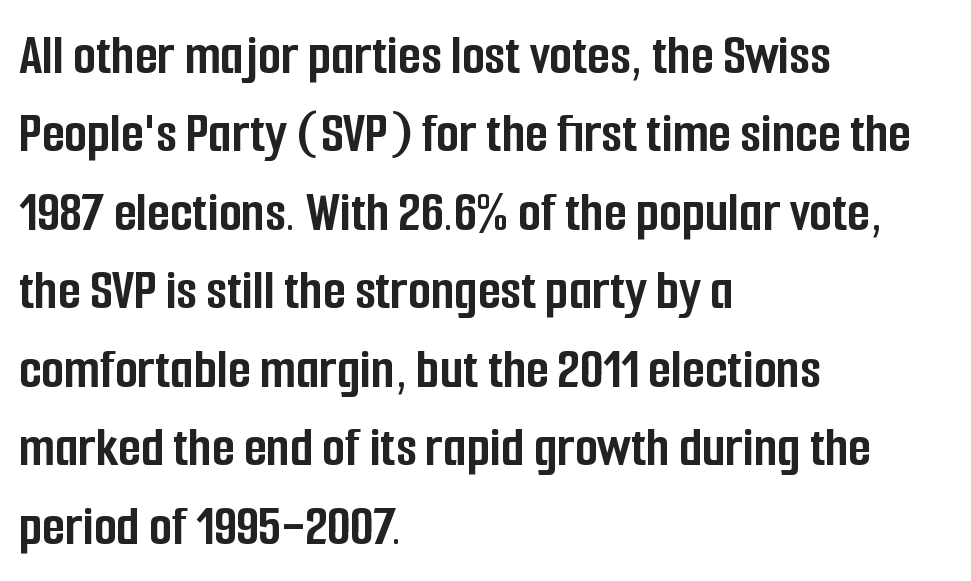
{"serif": "no", "italic": "no", "bold": "yes", "weight": "semibold", "width": "condensed", "stroke_contrast": "low", "x_height": "medium", "monospaced": "no", "underline": "no", "align": "left", "line_spacing": "normal", "line_spacing_ratio": 1.33, "letter_spacing": "normal", "letter_spacing_em": 0.0, "glyph_px": 59}
